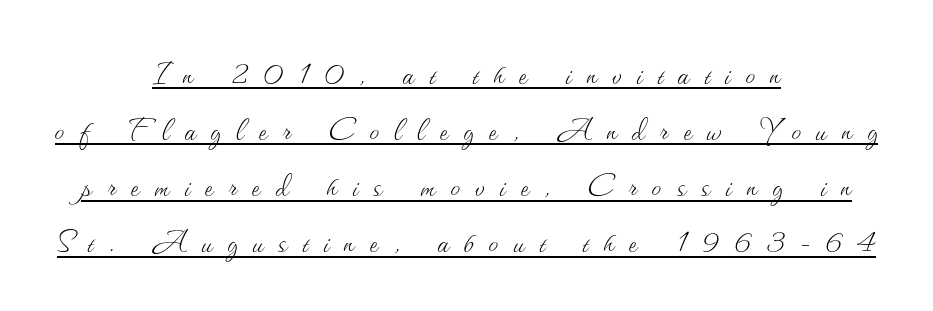
The image shows 39 px thin type; set centered, normal line spacing (1.44x), unusually wide letter spacing (+0.39 em), underlined; medium stroke contrast and a small x-height.
